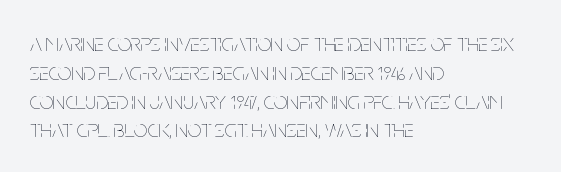
Q: Is the text bold? A: No.
Q: Is the text italic (slanted)? A: No, it is upright.
Q: Is the text underlined? A: No.
Q: How is the paragraph aligned? A: Left-aligned.
Q: Is the spacing between letters normal or unusually wide? A: Normal.
